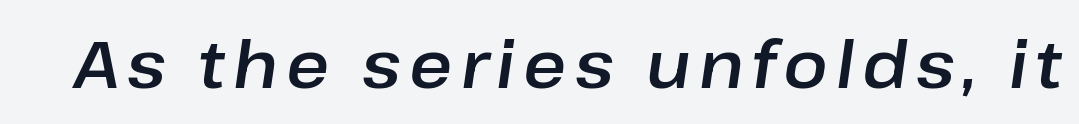
{"italic": "yes", "lean": "right", "slant_degrees": 8, "width": "normal", "stroke_contrast": "low", "x_height": "medium", "monospaced": "no", "underline": "no", "glyph_px": 66}
